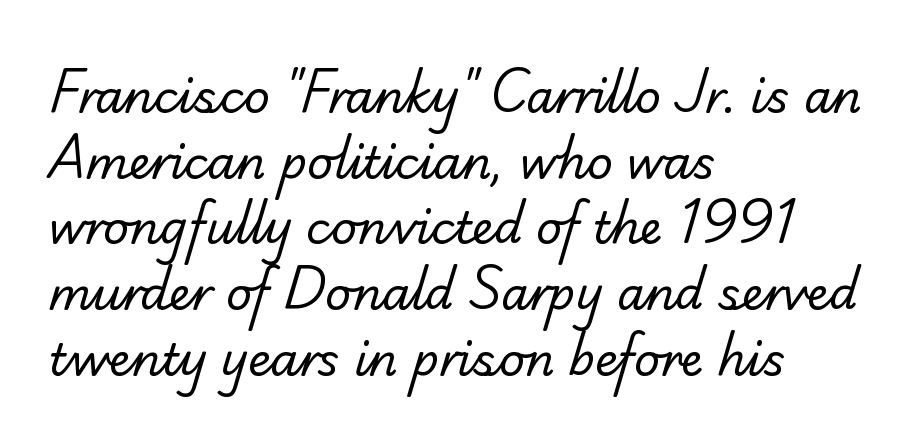
The image shows 45 px regular-weight serif type; set left-aligned, normal line spacing (1.46x), normal letter spacing, not underlined; low stroke contrast and a small x-height.
